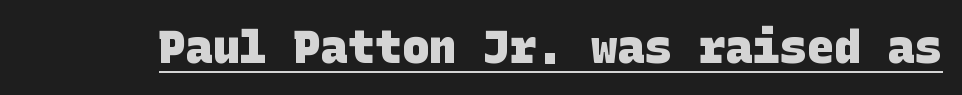
{"serif": "no", "bold": "yes", "weight": "heavy", "width": "normal", "stroke_contrast": "low", "x_height": "large", "underline": "yes", "letter_spacing": "normal", "letter_spacing_em": 0.0, "glyph_px": 45}
